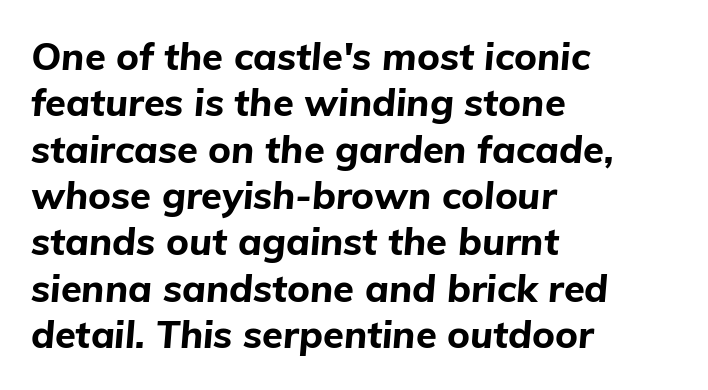
Q: Is the text bold? A: Yes.
Q: Is the text italic (slanted)? A: Yes, it leans right by about 5 degrees.
Q: Is the text underlined? A: No.
Q: How is the paragraph aligned? A: Left-aligned.
Q: Is the spacing between letters normal or unusually wide? A: Normal.
Q: Width (condensed, normal, or wide)? A: Normal.
Q: Stroke contrast? A: Low.
Q: x-height? A: Medium.
Q: Monospaced? A: No.
